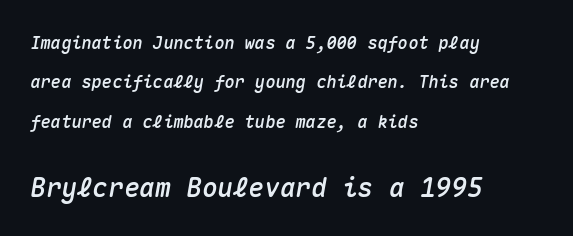
Look at the tracking — it's just the regular setting, nothing added. Character size in the trailing block exceeds that of the leading block. What's the leading like? Stretched, with rows far apart. A classic flush-left, rag-right setting is used for this passage. The face used here has a pronounced slope to its letters. Words float on clear page, feet unadorned.
